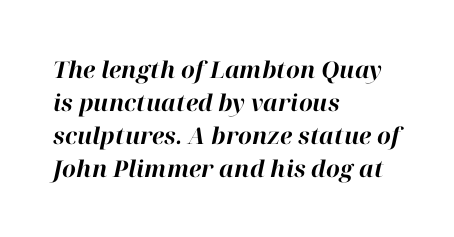
{"italic": "yes", "lean": "right", "slant_degrees": 12, "bold": "yes", "underline": "no", "align": "left", "line_spacing": "normal", "line_spacing_ratio": 1.43, "letter_spacing": "normal", "letter_spacing_em": 0.0, "glyph_px": 23}
